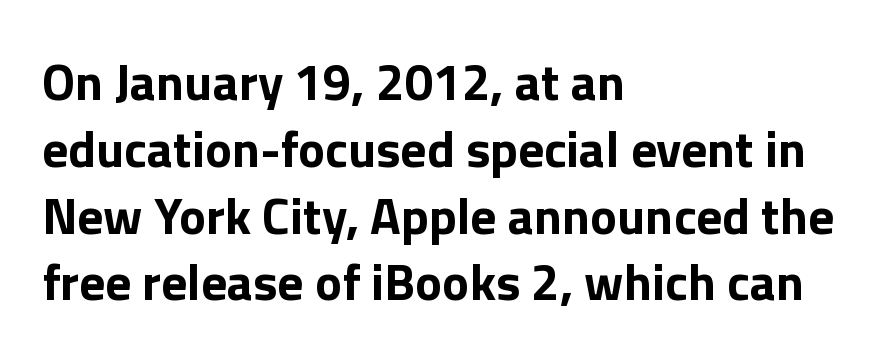
Summary of weight: heavy, a full bold. Character widths vary here, with narrow letters taking less room than wide ones. These lines are set flush left with a ragged right edge. Does the leading feel generous? No, just average. Nobody drew a line under any word here.
